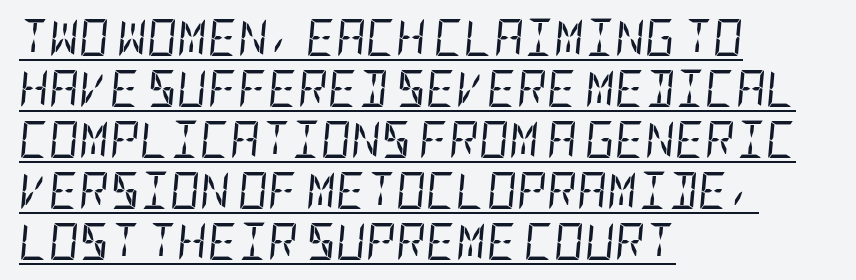
Emphasis is given by a line drawn under the lettering. Students, note that the glyphs here touch the page at normal intervals. Horizontally, the lines are justified to the leading edge only. Characters are canted at an angle relative to the baseline's perpendicular. Line spacing here is normal. Weight: in the light-to-regular range.
